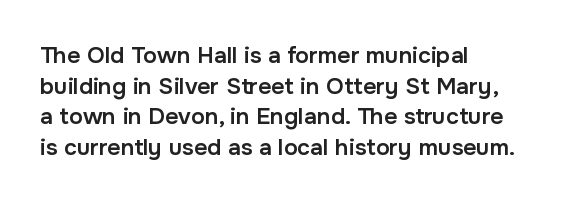
Is there any slant? The stems are plumb. The leading is moderate, giving the passage an even texture. A bit beefed up — I'd call it semibold rather than bold. No word sits above an underline. Characters follow at the spacing the type designer built in. Compared with a centered layout, this one pins lines to the left instead.
